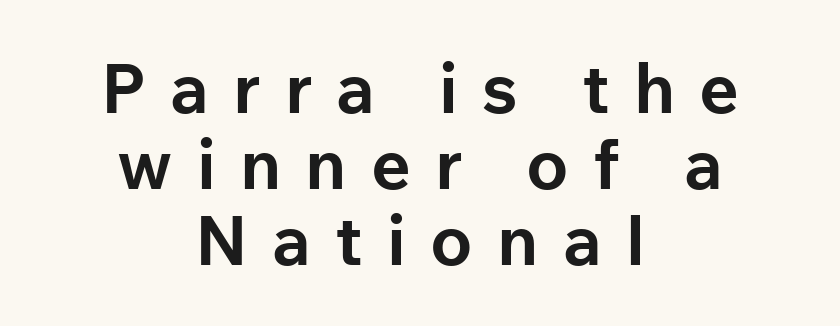
Q: Is the text bold? A: Yes.
Q: Is the text italic (slanted)? A: No, it is upright.
Q: Is the typeface a serif or a sans-serif typeface? A: Sans-serif.
Q: Is the text underlined? A: No.
Q: How is the paragraph aligned? A: Centered.
Q: Is the spacing between letters normal or unusually wide? A: Unusually wide.
Q: Is the spacing between lines tight, normal or loose? A: Tight.
Q: Width (condensed, normal, or wide)? A: Normal.
Q: Stroke contrast? A: Low.
Q: x-height? A: Medium.
Q: Monospaced? A: No.
